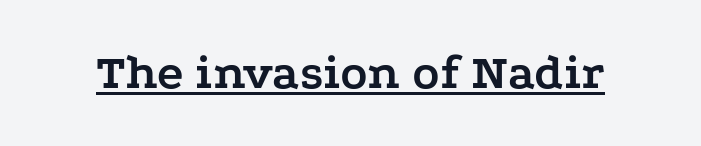
The image shows 50 px semibold, wide serif type, upright; set normal letter spacing, underlined; low stroke contrast and a medium x-height.
